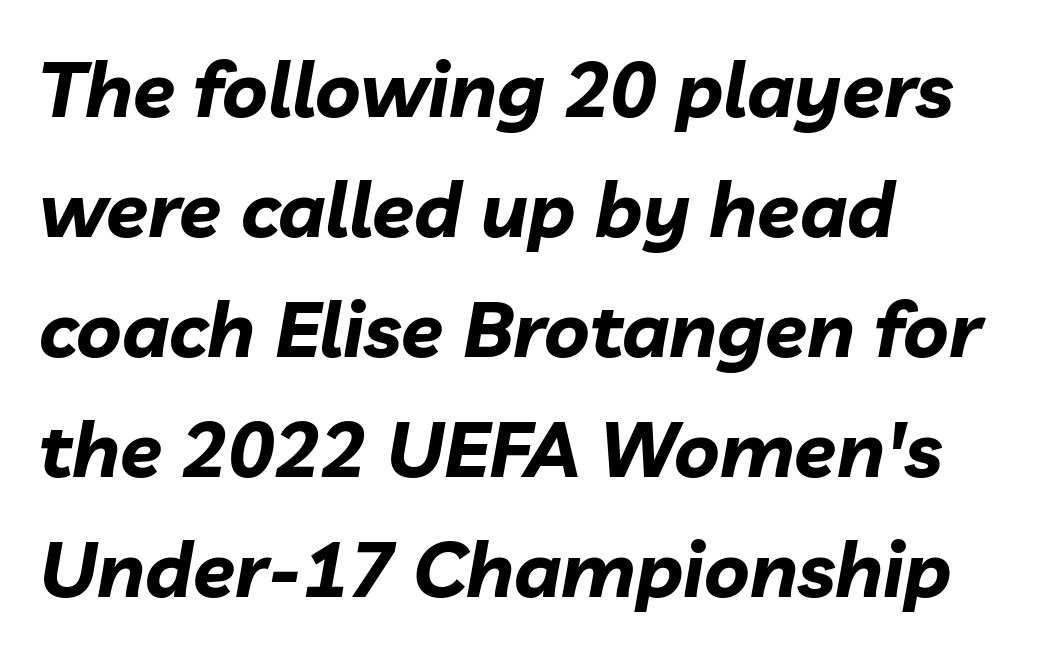
Leading: standard. Beneath every word, the page is bare. Each letter keeps its own natural width here, so spacing adapts to shape. Words appear dense and cohesive because spacing is normal. You'd pick this weight for a headline — it's a proper bold. Alignment: flush left.
